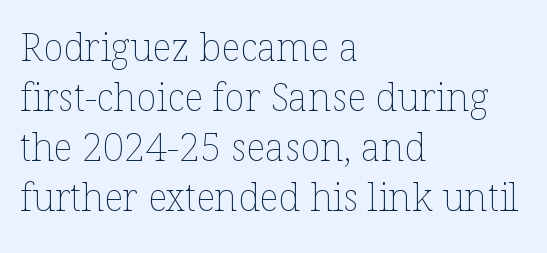
The image shows 38 px thin type, upright; set left-aligned, normal line spacing (1.32x), normal letter spacing, not underlined; low stroke contrast and a medium x-height.
